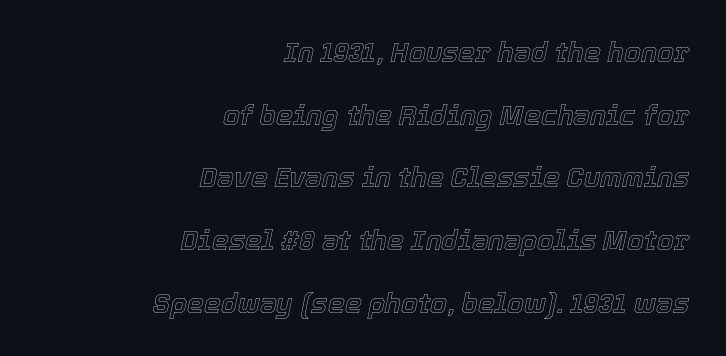
The image shows 27 px text type, italic (leaning right); set right-aligned, loose line spacing (2.32x), normal letter spacing, not underlined.
